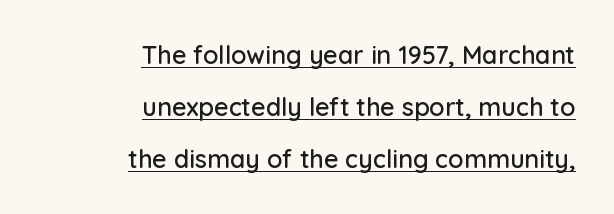
{"italic": "no", "underline": "yes", "align": "right", "line_spacing": "loose", "line_spacing_ratio": 2.08, "letter_spacing": "normal", "letter_spacing_em": 0.0, "glyph_px": 25}
